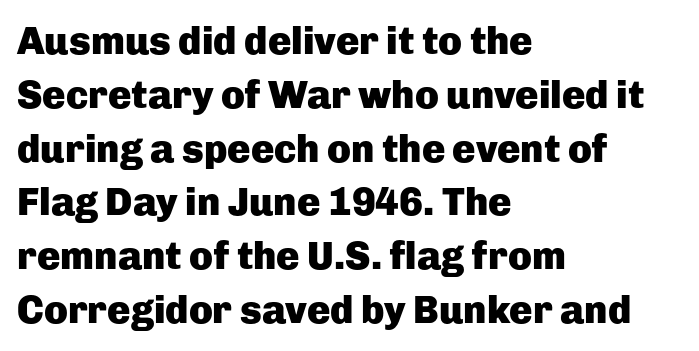
The type sits square on the baseline with zero lean. The specimen omits any rule beneath the text block's lines. The line texture is even and compact thanks to regular tracking. Short and long lines alike share a common starting point at left. A typesetter would call this proportional, since set widths differ per character.
